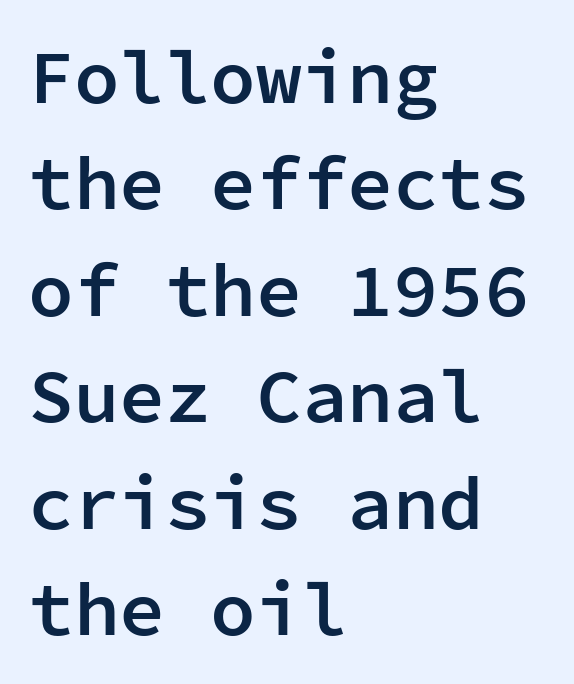
The line-height multiplier appears to be the usual default. Descender tails drop into unmarked territory. The characters display no serif detailing; their extremities are plain. These lines are rendered in a fixed-pitch font. The letters stand upright; this is a roman face. This sample uses plain, unmodified letter spacing.
